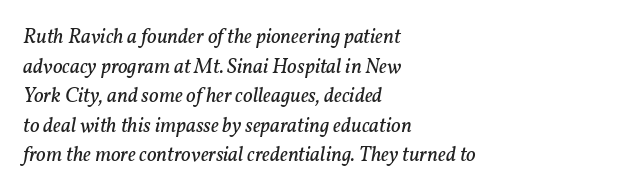
Q: Is the text bold? A: No.
Q: Is the text italic (slanted)? A: Yes, it leans right by about 11 degrees.
Q: Is the text underlined? A: No.
Q: How is the paragraph aligned? A: Left-aligned.
Q: Is the spacing between letters normal or unusually wide? A: Normal.
Q: Is the spacing between lines tight, normal or loose? A: Normal.
